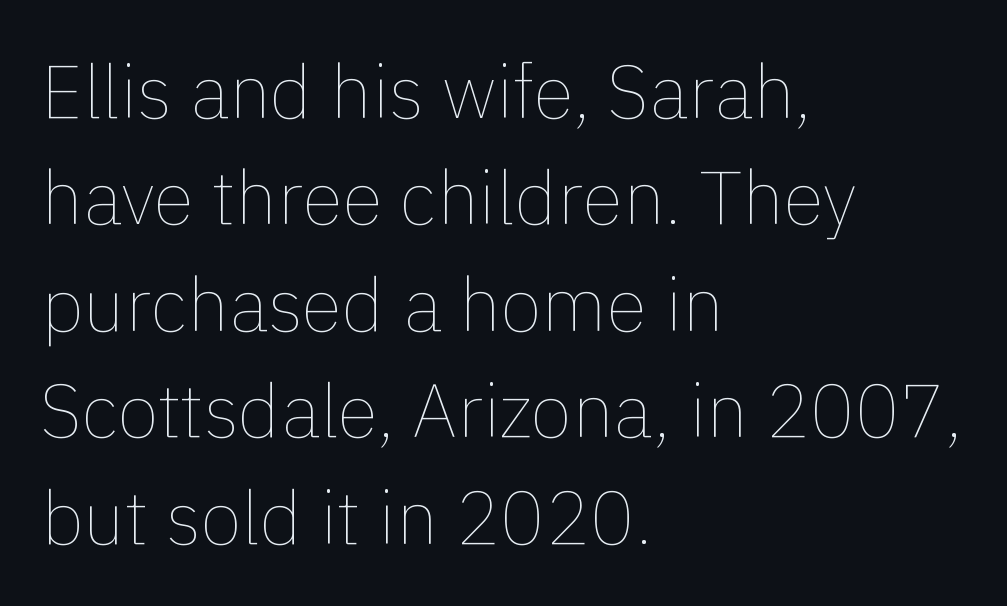
{"italic": "no", "bold": "no", "weight": "thin", "width": "normal", "x_height": "medium", "monospaced": "no", "underline": "no", "align": "left", "line_spacing": "normal", "line_spacing_ratio": 1.42, "letter_spacing": "normal", "letter_spacing_em": 0.0, "glyph_px": 75}
